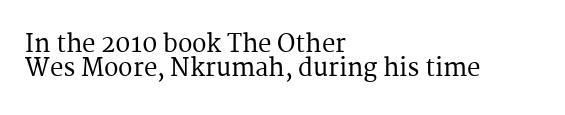
The image shows 24 px text type, upright; set left-aligned, tight line spacing (0.99x), normal letter spacing, not underlined.
